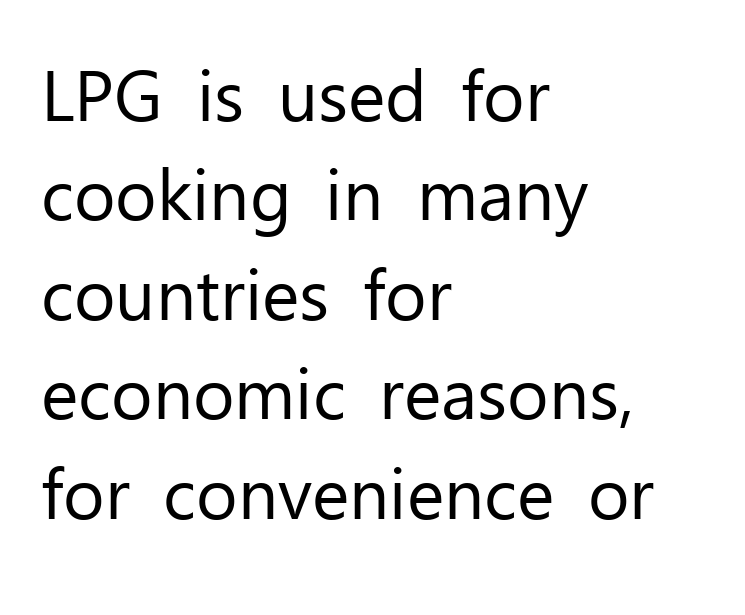
Q: Is the text bold? A: No.
Q: Is the text italic (slanted)? A: No, it is upright.
Q: Is the typeface a serif or a sans-serif typeface? A: Sans-serif.
Q: Is the text underlined? A: No.
Q: How is the paragraph aligned? A: Left-aligned.
Q: Is the spacing between letters normal or unusually wide? A: Normal.
Q: Is the spacing between lines tight, normal or loose? A: Normal.
Q: Width (condensed, normal, or wide)? A: Normal.
Q: Stroke contrast? A: Low.
Q: x-height? A: Medium.
Q: Monospaced? A: No.
